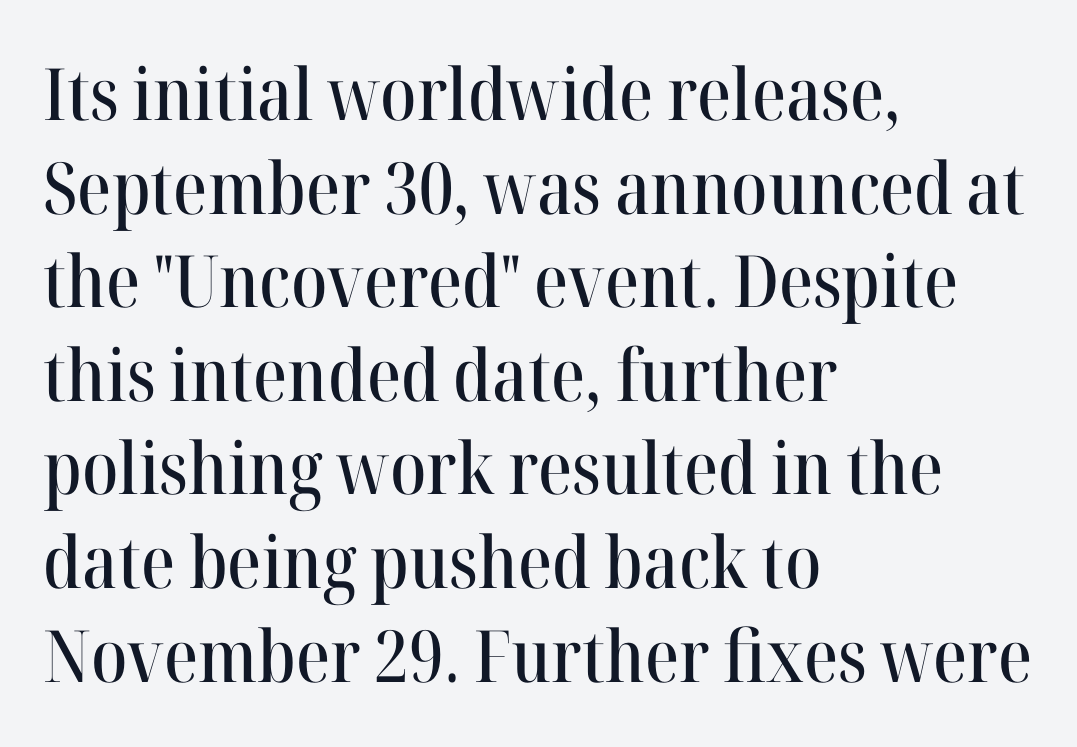
Q: Is the text italic (slanted)? A: No, it is upright.
Q: Is the typeface a serif or a sans-serif typeface? A: Serif.
Q: Is the text underlined? A: No.
Q: How is the paragraph aligned? A: Left-aligned.
Q: Is the spacing between letters normal or unusually wide? A: Normal.
Q: Is the spacing between lines tight, normal or loose? A: Normal.
Q: Width (condensed, normal, or wide)? A: Normal.
Q: Stroke contrast? A: High.
Q: x-height? A: Medium.
Q: Monospaced? A: No.
